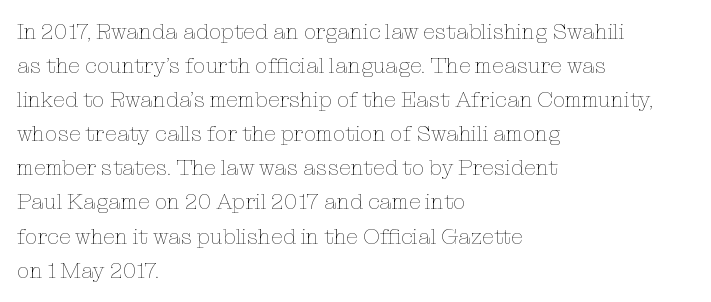
Caption: multi-line text, flush left, ragged right. Rendered with straight, roman letterforms. Beneath every word, the page is bare. Weight: not bold — regular or lighter. Nobody touched the tracking dial on this one. Vertically, the passage feels balanced, rows spaced as you'd expect.
